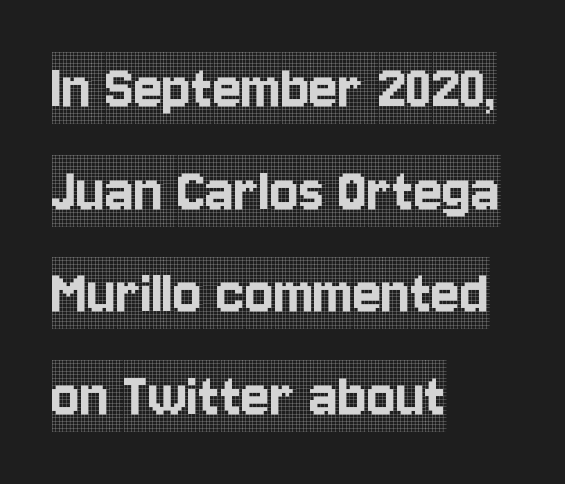
In terms of posture, this sample is upright. Check where the strokes stop: tiny serifs finish them off. Underline: absent. If you measured baseline to baseline, you'd find a middling distance. You could not count columns in this text — the font is proportionally spaced.
